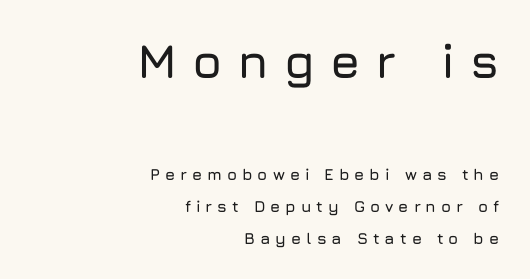
{"serif": "no", "italic": "no", "width": "normal", "stroke_contrast": "low", "x_height": "medium", "monospaced": "no", "underline": "no", "align": "right", "line_spacing": "loose", "line_spacing_ratio": 1.98, "letter_spacing": "wide", "letter_spacing_em": 0.31, "larger_block": "first", "size_ratio": 3.0, "glyph_px": 48}
